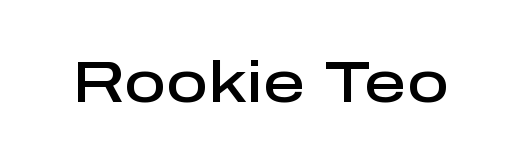
Q: Is the text bold? A: Semi-bold.
Q: Is the text italic (slanted)? A: No, it is upright.
Q: Is the typeface a serif or a sans-serif typeface? A: Sans-serif.
Q: Is the text underlined? A: No.
Q: Is the spacing between letters normal or unusually wide? A: Normal.
Q: Width (condensed, normal, or wide)? A: Normal.
Q: Stroke contrast? A: Low.
Q: x-height? A: Medium.
Q: Monospaced? A: No.
